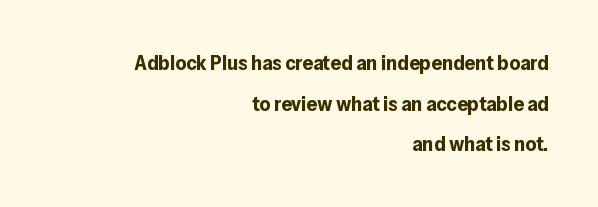
The image shows 21 px bold type, upright; set right-aligned, loose line spacing (1.94x), normal letter spacing, not underlined.
